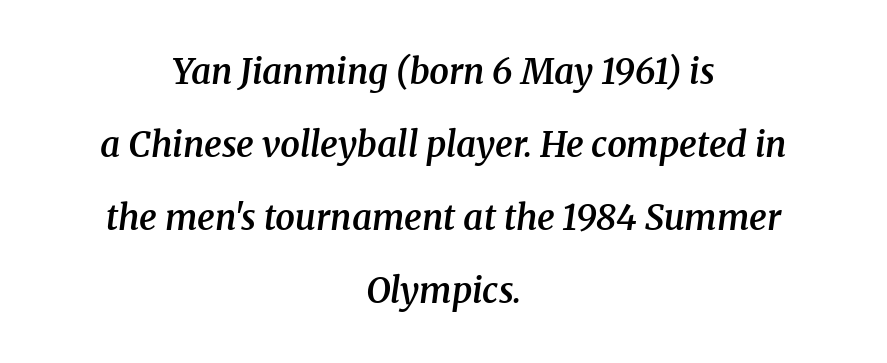
Q: Is the text bold? A: Semi-bold.
Q: Is the text italic (slanted)? A: Yes, it leans right by about 8 degrees.
Q: Is the typeface a serif or a sans-serif typeface? A: Serif.
Q: Is the text underlined? A: No.
Q: How is the paragraph aligned? A: Centered.
Q: Is the spacing between letters normal or unusually wide? A: Normal.
Q: Is the spacing between lines tight, normal or loose? A: Loose.
Q: Width (condensed, normal, or wide)? A: Normal.
Q: Stroke contrast? A: Medium.
Q: x-height? A: Medium.
Q: Monospaced? A: No.
